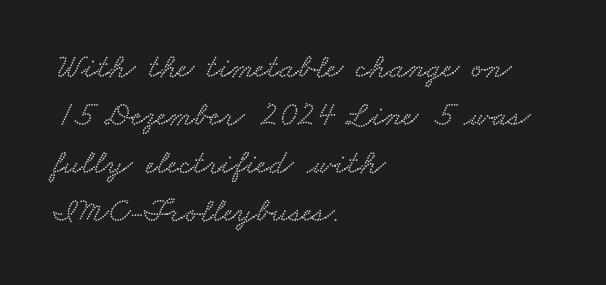
The image shows 34 px wide type; set left-aligned, normal line spacing (1.41x), normal letter spacing, not underlined; low stroke contrast and a small x-height.
